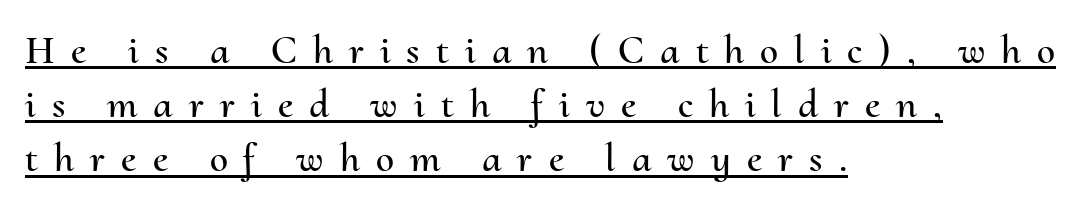
{"italic": "no", "width": "normal", "stroke_contrast": "medium", "x_height": "small", "monospaced": "no", "underline": "yes", "align": "left", "line_spacing": "normal", "line_spacing_ratio": 1.32, "letter_spacing": "wide", "letter_spacing_em": 0.39, "glyph_px": 41}
